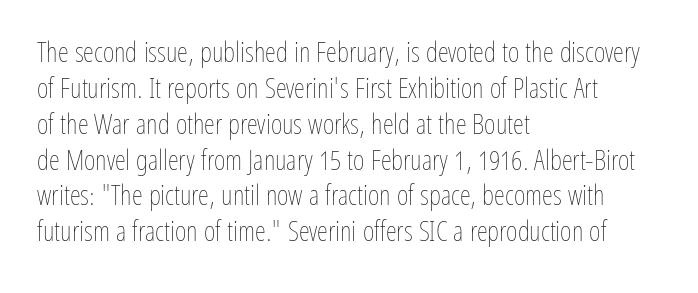
Horizontally, the lines are justified to the leading edge only. The space between consecutive lines is moderate. Unmarked baselines from the first word to the last. Posture: vertical.
